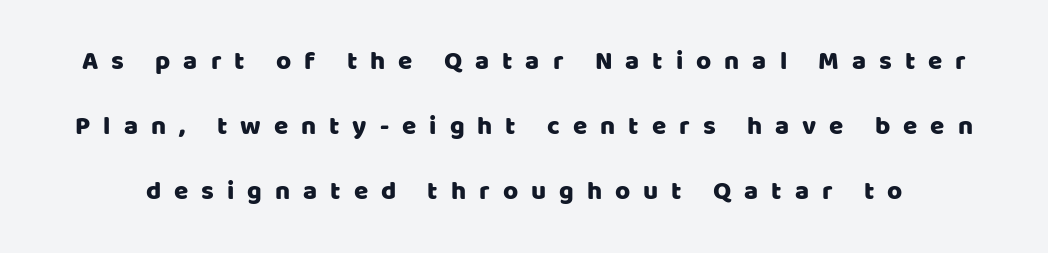
The image shows 26 px text type, upright; set loose line spacing (2.5x), unusually wide letter spacing (+0.5 em), not underlined.
